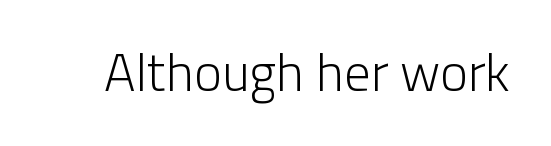
Q: Is the text bold? A: No.
Q: Is the text italic (slanted)? A: No, it is upright.
Q: Is the typeface a serif or a sans-serif typeface? A: Sans-serif.
Q: Is the text underlined? A: No.
Q: Is the spacing between letters normal or unusually wide? A: Normal.
Q: Width (condensed, normal, or wide)? A: Normal.
Q: Stroke contrast? A: Low.
Q: x-height? A: Medium.
Q: Monospaced? A: No.
